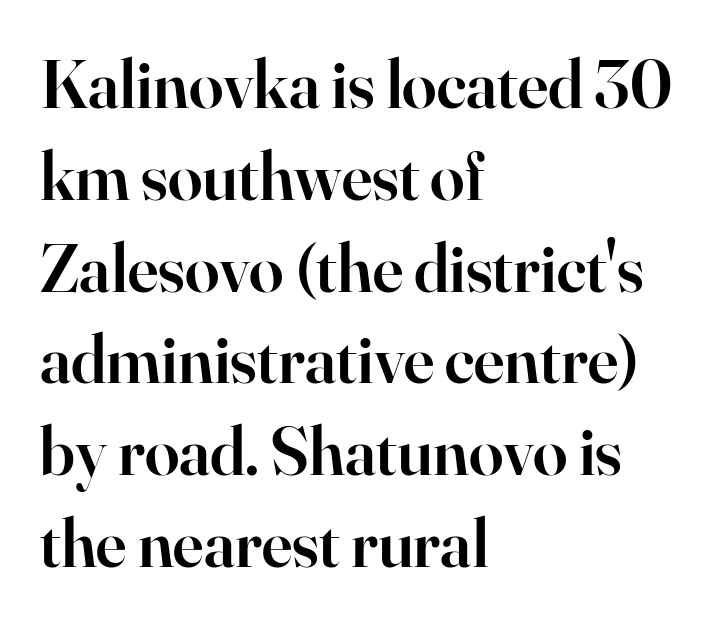
You could call the tracking neutral — neither tight nor loose. Slightly chunky letters — semibold, I'd say, not full bold. Clear beneath every line of the passage. If you drew a ruler down the left edge, every line would touch it. These lines sit exactly where default settings would place them. Every stem runs plumb, perpendicular to the baseline.
